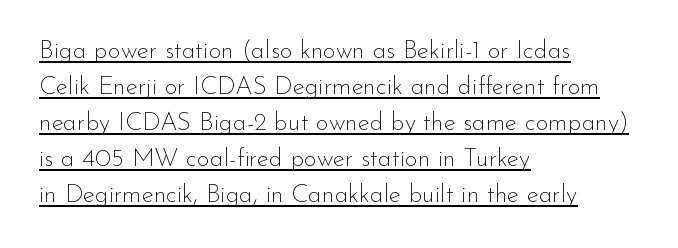
{"italic": "no", "bold": "no", "underline": "yes", "align": "left", "line_spacing": "normal", "line_spacing_ratio": 1.44, "letter_spacing": "normal", "letter_spacing_em": 0.0, "glyph_px": 25}
